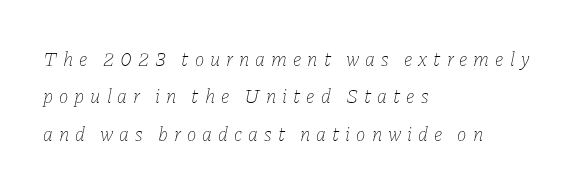
Layout note: lines flush left. Every character sits at an angle, as italics do. Inter-character spacing is expanded well beyond the font's built-in metrics. The cut favours lightness, reaching ordinary text weight at its darkest. The words here are not underlined.
